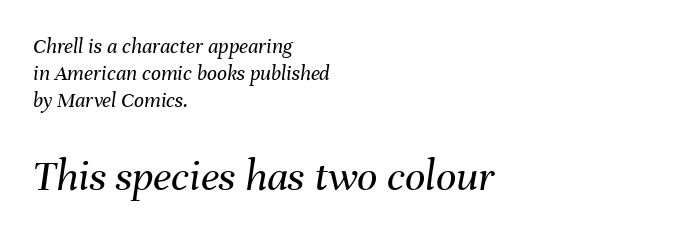
The image shows 45 px regular-weight type, italic (leaning right); set left-aligned, line spacing 1.23x, normal letter spacing, not underlined; the second (bottom) block is 2.05x larger; medium stroke contrast and a medium x-height.
